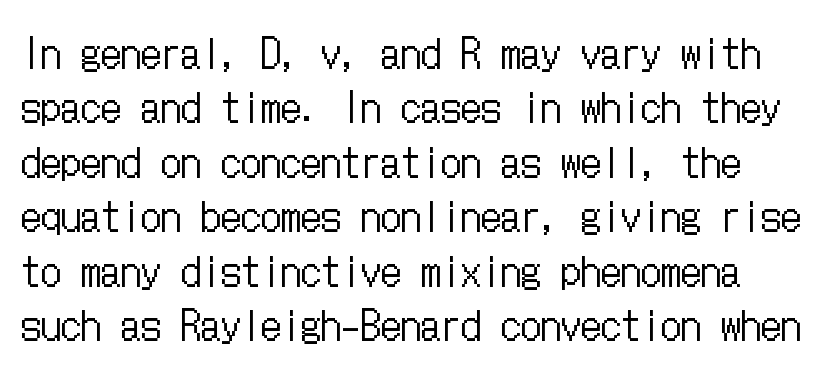
{"italic": "no", "bold": "no", "weight": "regular", "width": "condensed", "stroke_contrast": "low", "x_height": "medium", "underline": "no", "line_spacing": "normal", "line_spacing_ratio": 1.36, "letter_spacing": "normal", "letter_spacing_em": 0.0, "glyph_px": 40}
